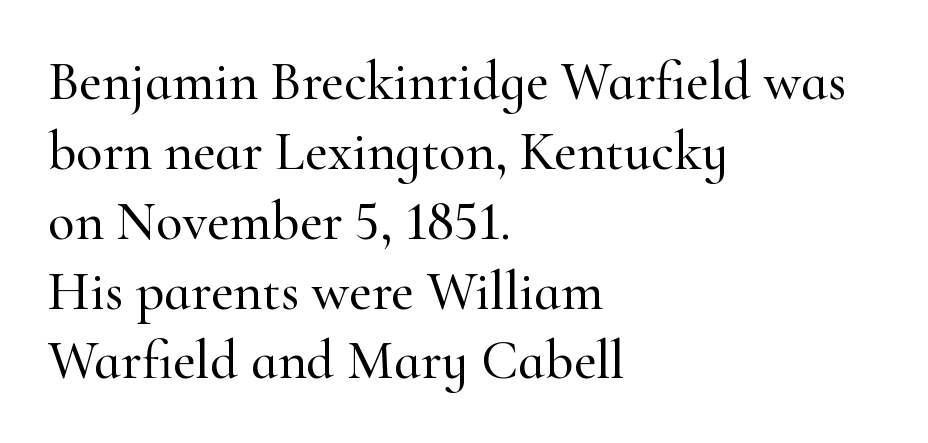
Nope, not italic — everything's standing straight. Character widths vary here, with narrow letters taking less room than wide ones. No word sits above an underline. Students, note that the glyphs here touch the page at normal intervals. The leading is moderate, giving the passage an even texture. The text was rendered using a seriffed face with decorative stroke endings.
